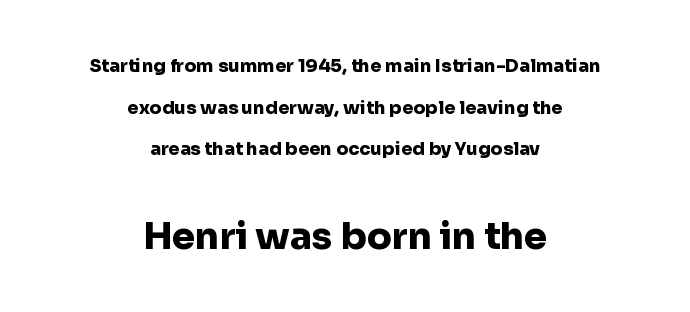
The image shows 37 px heavy sans-serif type, upright; set centered, loose line spacing (2.31x), normal letter spacing, not underlined; the second (bottom) block is 2.06x larger; low stroke contrast and a medium x-height.
